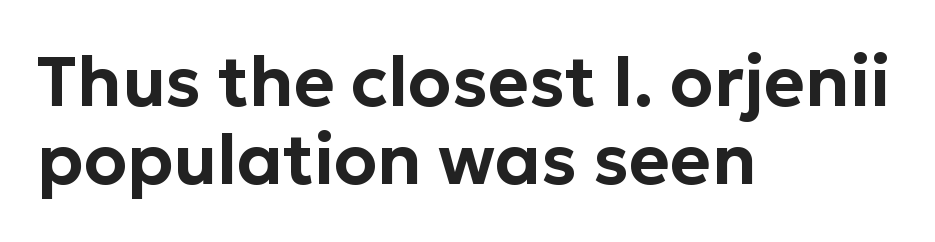
Font category for this specimen: sans-serif. When letters stand straight like this, we call the style roman or upright. Plain, unruled lines of type. The space between consecutive lines is stingy.
